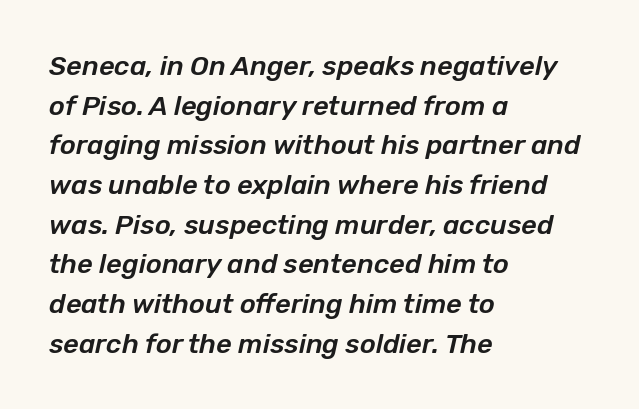
This is oblique type, the kind used for emphasis or titles. Check under the words: just untouched page. Summary of vertical rhythm: regular, with standard interline spacing. Typeset ragged right — the left edge is the straight one.
